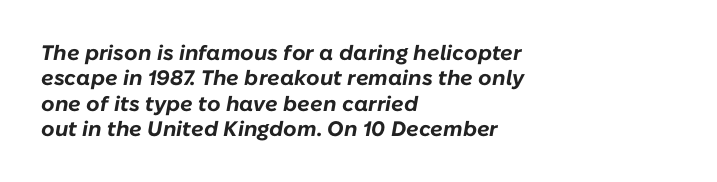
{"italic": "yes", "lean": "right", "slant_degrees": 10, "bold": "yes", "underline": "no", "align": "left", "line_spacing_ratio": 1.21, "letter_spacing": "normal", "letter_spacing_em": 0.0, "glyph_px": 21}
